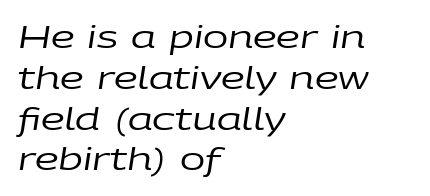
The face used here is rendered with its standard letterfit. Clear beneath every line of the passage. Do the characters align in a grid? No, the font is proportional. Honestly, the row spacing looks completely unremarkable.
